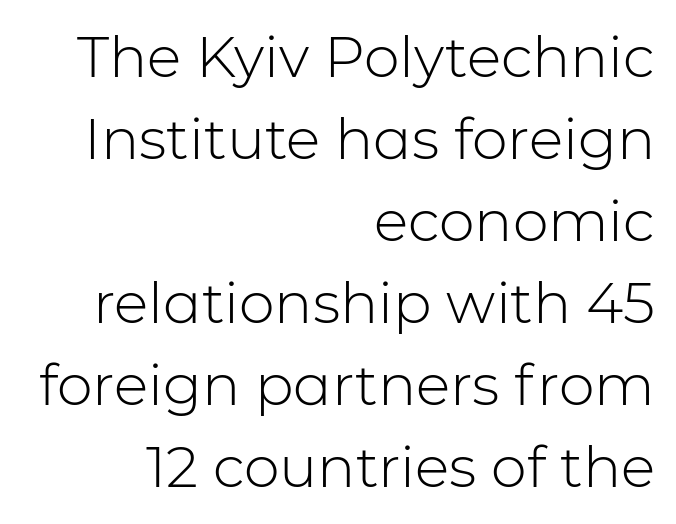
Q: Is the text bold? A: No.
Q: Is the text italic (slanted)? A: No, it is upright.
Q: Is the typeface a serif or a sans-serif typeface? A: Sans-serif.
Q: Is the text underlined? A: No.
Q: How is the paragraph aligned? A: Right-aligned.
Q: Is the spacing between letters normal or unusually wide? A: Normal.
Q: Is the spacing between lines tight, normal or loose? A: Normal.
Q: Width (condensed, normal, or wide)? A: Normal.
Q: Stroke contrast? A: Low.
Q: x-height? A: Medium.
Q: Monospaced? A: No.
